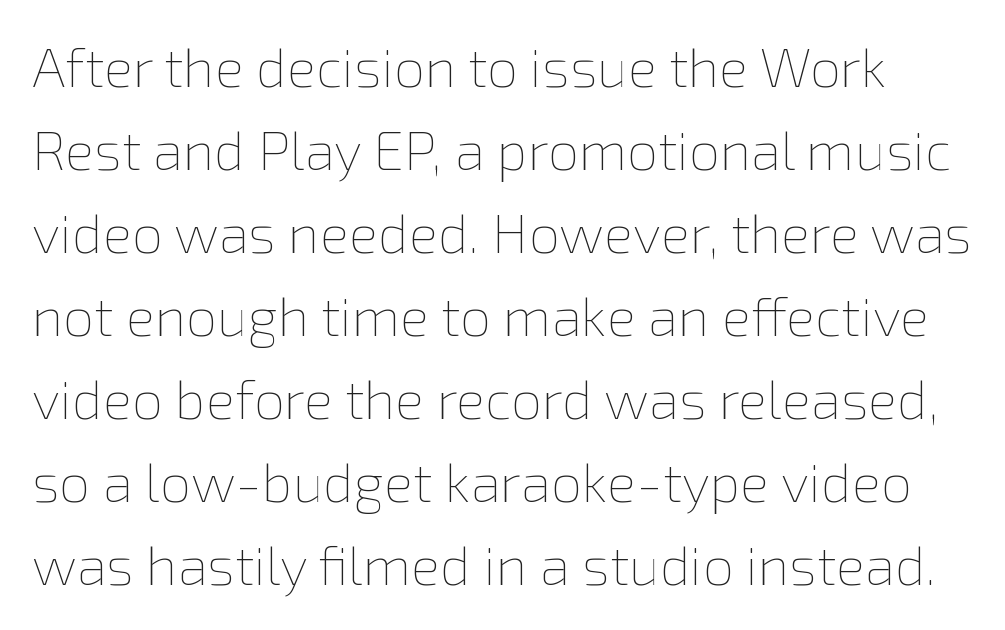
{"italic": "no", "bold": "no", "weight": "thin", "width": "normal", "stroke_contrast": "low", "x_height": "medium", "monospaced": "no", "underline": "no", "line_spacing": "normal", "line_spacing_ratio": 1.51, "letter_spacing": "normal", "letter_spacing_em": 0.0, "glyph_px": 55}
